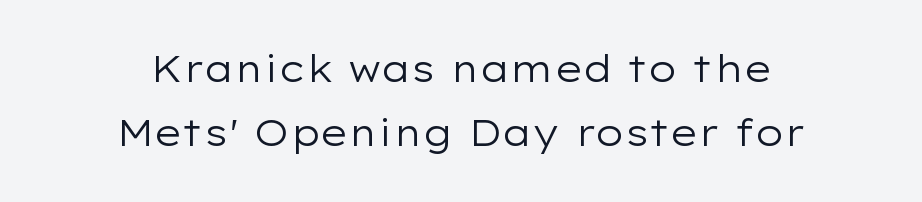
The image shows 37 px regular-weight, wide sans-serif type, upright; set centered, line spacing 1.73x, normal letter spacing, not underlined; low stroke contrast and a medium x-height.
